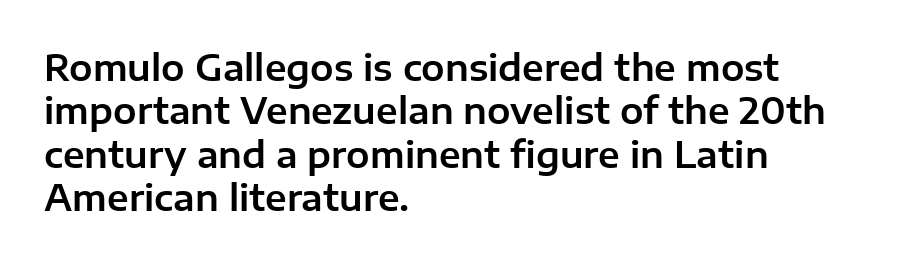
The paragraph shown leans on its left margin. The letters sit at their default tracking, neither squeezed nor spread. This is roman type, the default non-slanted kind. The letters advance in unequal steps, a hallmark of proportional type. Bare-footed words on every line. The type family on display is of the sans-serif kind.
